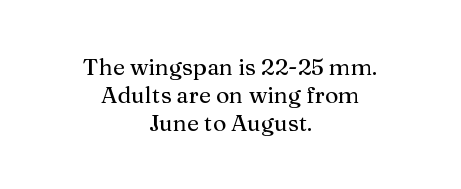
{"italic": "no", "underline": "no", "align": "center", "line_spacing_ratio": 1.21, "letter_spacing": "normal", "letter_spacing_em": 0.0, "glyph_px": 23}
